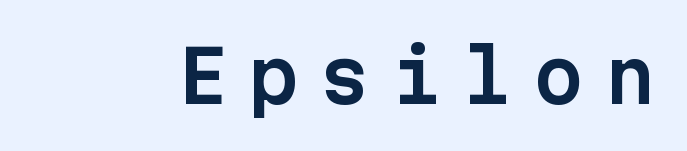
The image shows 72 px sans-serif type, upright, monospaced; set unusually wide letter spacing (+0.29 em), not underlined; low stroke contrast and a medium x-height.
